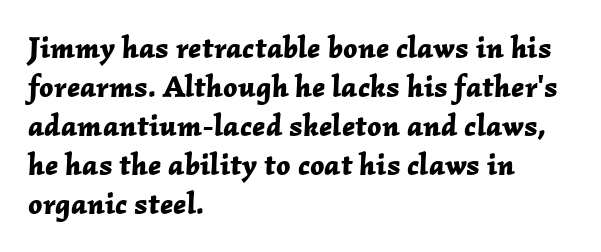
Students, note that the glyphs here touch the page at normal intervals. Proportional: the letters do not fall into vertical columns. A clean baseline with only descenders dipping below it. The letters are bold, with thick, heavy strokes. The font's italic variant was chosen for this text.
